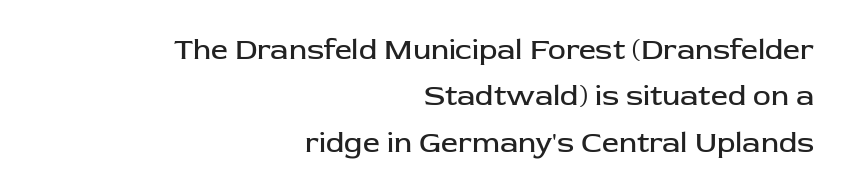
These lines are rendered in a variable-pitch font. Does extra space separate the letters? No, they use regular spacing. The font's upright variant was chosen for this text. Bold? No — there's no thickening of the strokes. Quick note: underline off.
